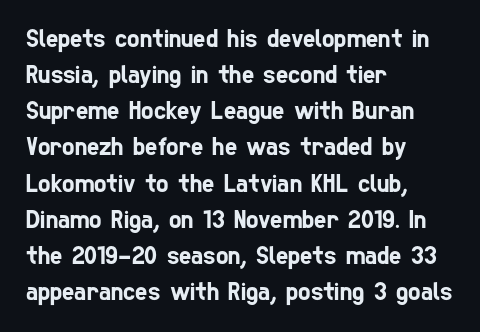
Q: Is the text underlined? A: No.
Q: How is the paragraph aligned? A: Left-aligned.
Q: Is the spacing between letters normal or unusually wide? A: Normal.
Q: Is the spacing between lines tight, normal or loose? A: Normal.
